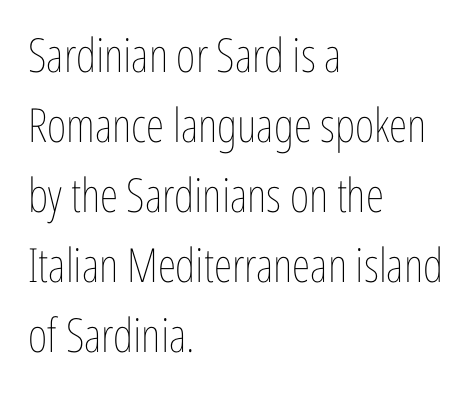
{"italic": "no", "bold": "no", "weight": "thin", "width": "condensed", "stroke_contrast": "low", "x_height": "medium", "monospaced": "no", "underline": "no", "align": "left", "line_spacing": "normal", "line_spacing_ratio": 1.49, "letter_spacing": "normal", "letter_spacing_em": 0.0, "glyph_px": 47}
